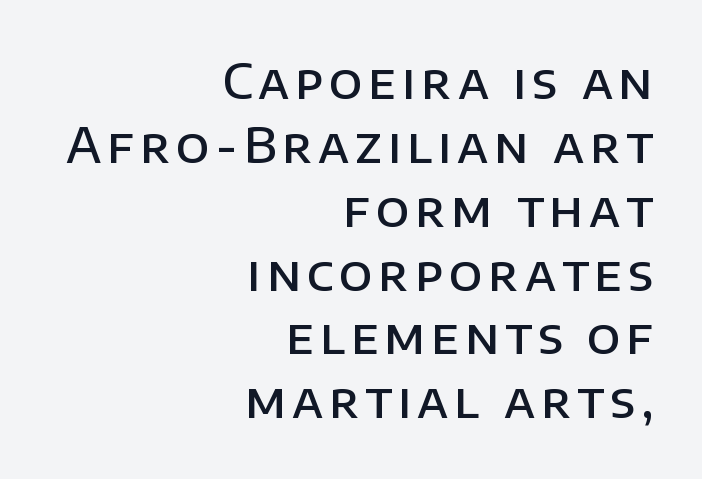
{"serif": "no", "italic": "no", "bold": "semi", "weight": "semibold", "width": "normal", "stroke_contrast": "low", "x_height": "large", "monospaced": "no", "underline": "no", "align": "right", "line_spacing": "normal", "line_spacing_ratio": 1.33, "glyph_px": 48}
